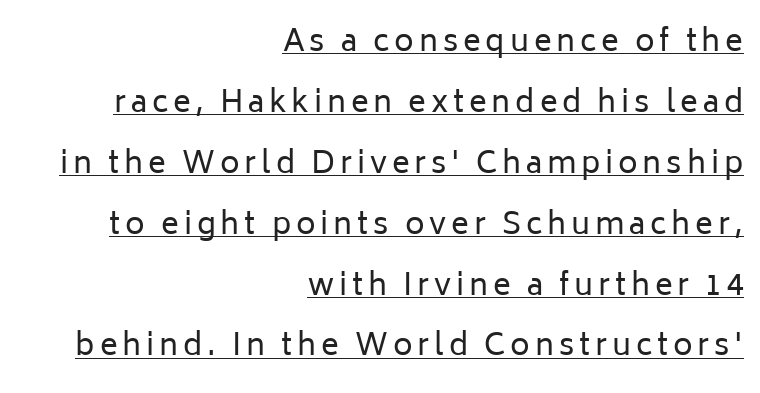
Ink coverage per letter is moderate at most. Each line of the rendering has a horizontal stroke beneath the glyphs. Each letter keeps its own natural width here, so spacing adapts to shape. No italicization has been applied; the sample stays upright. Where is the straight margin? On the right.
